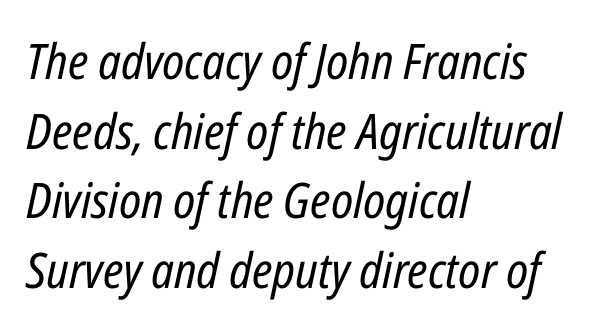
Do the characters align in a grid? No, the font is proportional. Observe the ordinary spacing: letters are neighbours, not strangers. Designer's note — italics engaged. Stems and bowls with no extra thickness — not bold.
